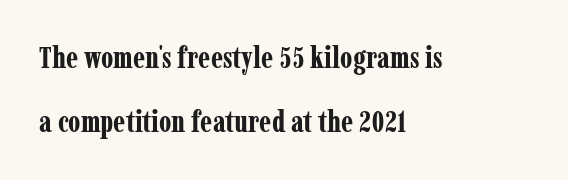
Q: Is the text bold? A: Yes.
Q: Is the text italic (slanted)? A: No, it is upright.
Q: Is the typeface a serif or a sans-serif typeface? A: Serif.
Q: Is the text underlined? A: No.
Q: How is the paragraph aligned? A: Left-aligned.
Q: Is the spacing between letters normal or unusually wide? A: Normal.
Q: Is the spacing between lines tight, normal or loose? A: Loose.
Q: Width (condensed, normal, or wide)? A: Condensed.
Q: Stroke contrast? A: Low.
Q: x-height? A: Medium.
Q: Monospaced? A: No.
